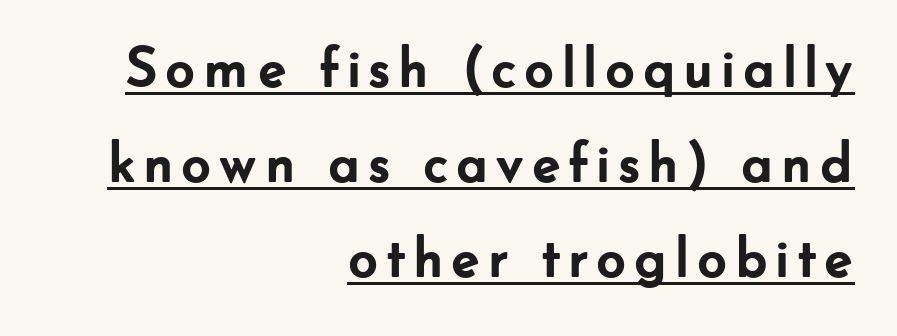
Notice how a bar underscores the lettering throughout. The text was rendered using a sans face with plain stroke endings. Plenty of ink on the page — the face is bold. Rendered with straight, roman letterforms. Is this a fixed-width face? No — the glyphs have proportional, varying widths. One-word summary of the alignment: right.
